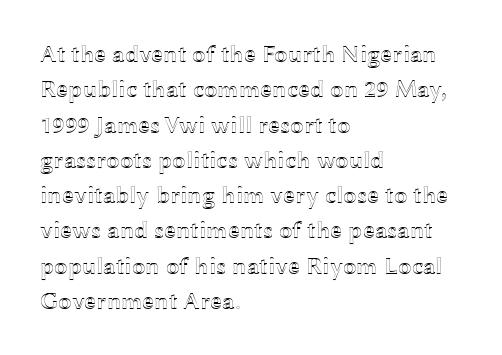
The passage shown stacks its lines at a standard gap. No extra tracking has been applied to these lines. Compared with a centered layout, this one pins lines to the left instead. The area under the type is left untouched. When letters stand straight like this, we call the style roman or upright.
